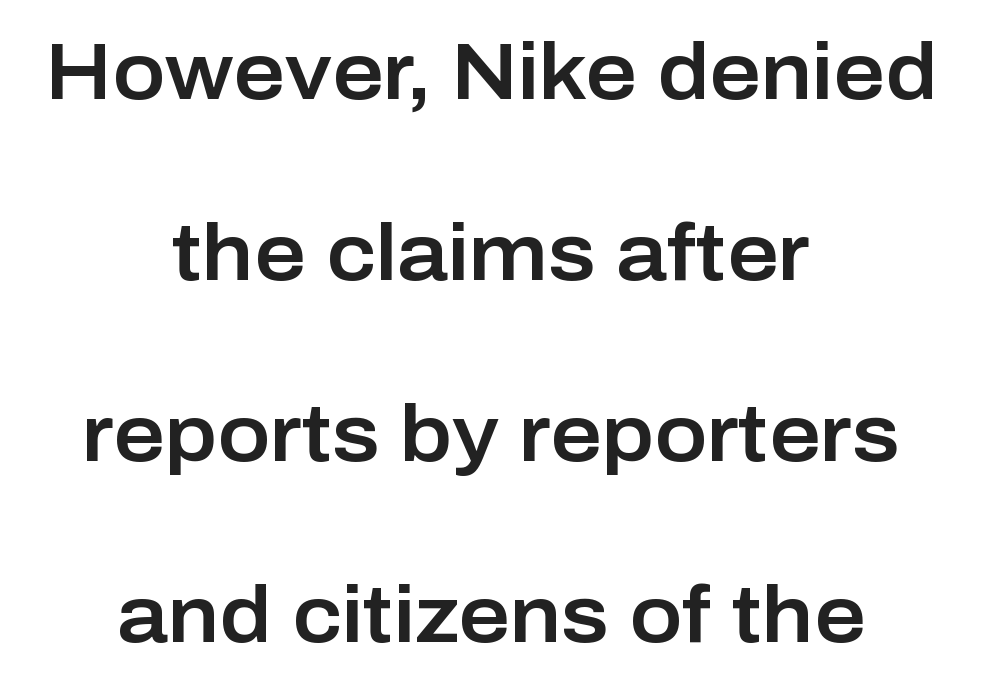
The image shows 79 px sans-serif type, upright; set centered, loose line spacing (2.29x), normal letter spacing, not underlined; low stroke contrast and a medium x-height.
